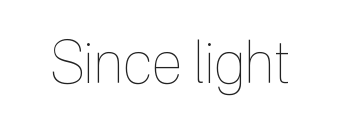
The image shows 58 px thin, condensed type, upright; set normal letter spacing, not underlined; a medium x-height.
